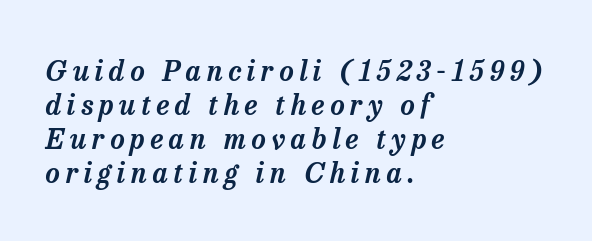
{"serif": "yes", "italic": "yes", "lean": "right", "slant_degrees": 13, "width": "normal", "stroke_contrast": "low", "x_height": "medium", "monospaced": "no", "underline": "no", "align": "left", "line_spacing_ratio": 1.21, "letter_spacing": "wide", "letter_spacing_em": 0.2, "glyph_px": 28}
